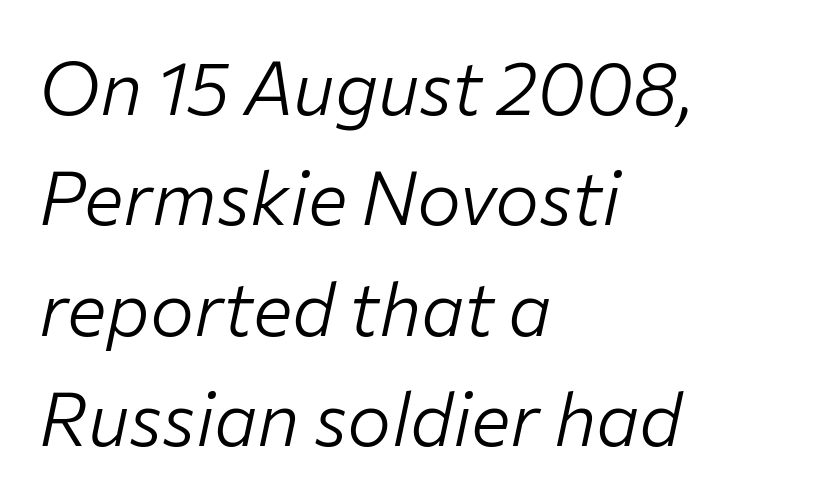
Q: Is the text bold? A: No.
Q: Is the text italic (slanted)? A: Yes, it leans right by about 12 degrees.
Q: Is the text underlined? A: No.
Q: How is the paragraph aligned? A: Left-aligned.
Q: Is the spacing between letters normal or unusually wide? A: Normal.
Q: Is the spacing between lines tight, normal or loose? A: Normal.
Q: Width (condensed, normal, or wide)? A: Normal.
Q: Stroke contrast? A: Low.
Q: x-height? A: Medium.
Q: Monospaced? A: No.
